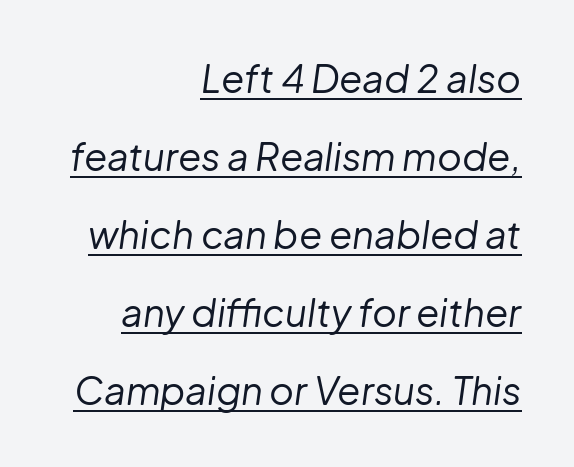
{"italic": "yes", "lean": "right", "slant_degrees": 8, "bold": "no", "weight": "regular", "width": "normal", "stroke_contrast": "low", "x_height": "medium", "monospaced": "no", "underline": "yes", "align": "right", "line_spacing": "loose", "line_spacing_ratio": 2.05, "letter_spacing": "normal", "letter_spacing_em": 0.0, "glyph_px": 38}
